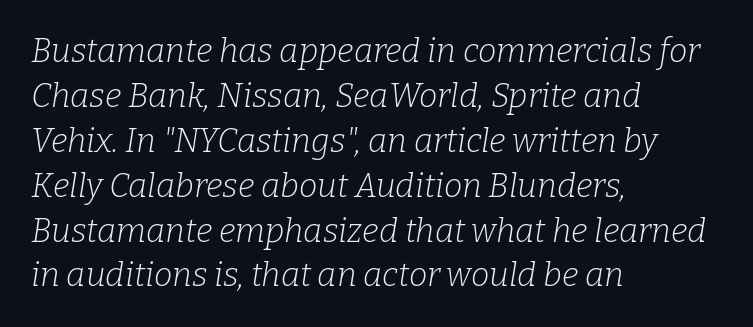
Q: Is the text bold? A: No.
Q: Is the text italic (slanted)? A: Yes, it leans right by about 9 degrees.
Q: Is the typeface a serif or a sans-serif typeface? A: Serif.
Q: Is the text underlined? A: No.
Q: How is the paragraph aligned? A: Left-aligned.
Q: Is the spacing between letters normal or unusually wide? A: Normal.
Q: Is the spacing between lines tight, normal or loose? A: Normal.
Q: Width (condensed, normal, or wide)? A: Normal.
Q: Stroke contrast? A: Low.
Q: x-height? A: Medium.
Q: Monospaced? A: No.
